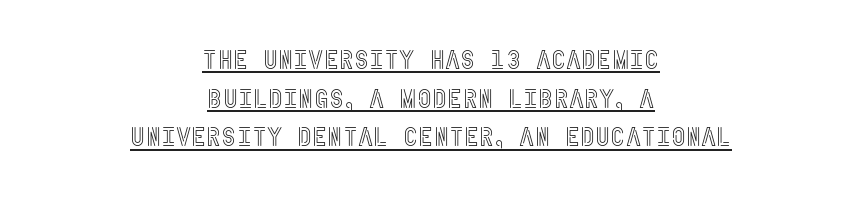
The image shows 26 px text type, upright; set centered, normal line spacing (1.49x), normal letter spacing, underlined.
